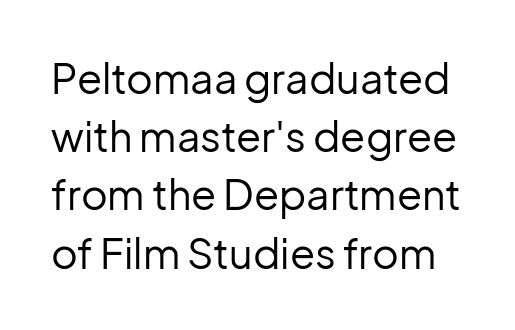
The image shows 41 px regular-weight sans-serif type, upright; set normal line spacing (1.42x), normal letter spacing, not underlined; low stroke contrast and a medium x-height.
